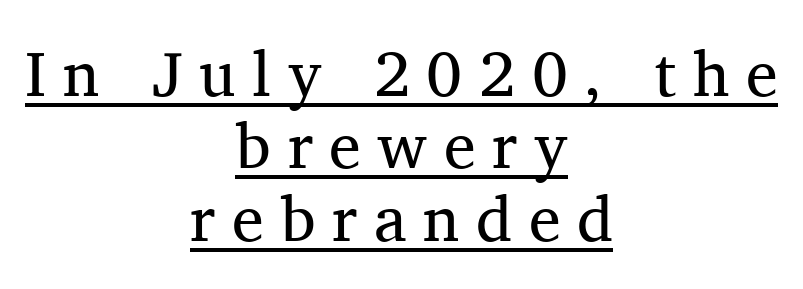
{"serif": "yes", "italic": "no", "bold": "no", "weight": "regular", "width": "normal", "stroke_contrast": "medium", "x_height": "medium", "monospaced": "no", "underline": "yes", "align": "center", "line_spacing": "tight", "line_spacing_ratio": 1.13, "letter_spacing": "wide", "letter_spacing_em": 0.26, "glyph_px": 64}
